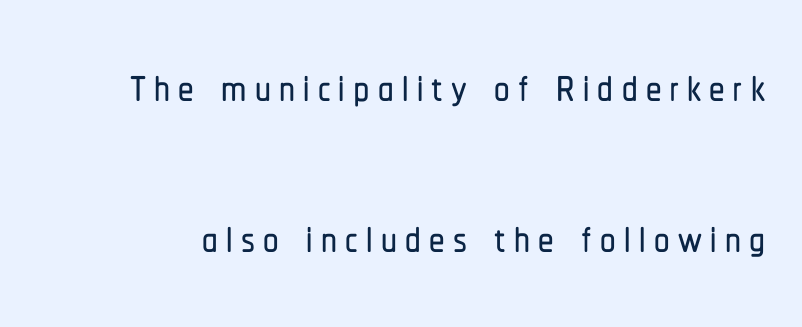
Q: Is the text italic (slanted)? A: No, it is upright.
Q: Is the typeface a serif or a sans-serif typeface? A: Sans-serif.
Q: Is the text underlined? A: No.
Q: Is the spacing between lines tight, normal or loose? A: Loose.
Q: Width (condensed, normal, or wide)? A: Condensed.
Q: Stroke contrast? A: Low.
Q: x-height? A: Medium.
Q: Monospaced? A: No.
